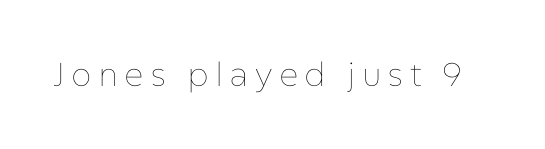
Q: Is the text bold? A: No.
Q: Is the text italic (slanted)? A: No, it is upright.
Q: Is the text underlined? A: No.
Q: Width (condensed, normal, or wide)? A: Normal.
Q: Stroke contrast? A: Low.
Q: x-height? A: Medium.
Q: Monospaced? A: No.
